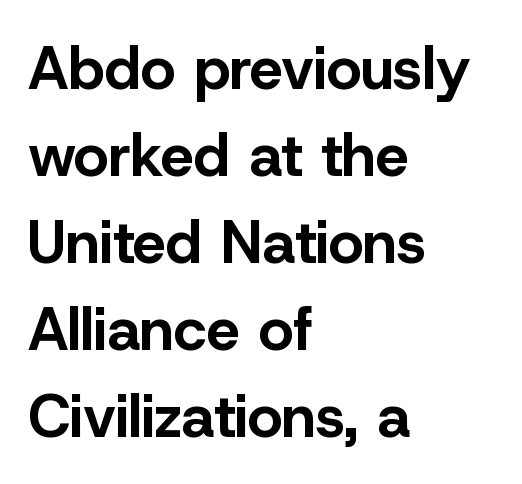
The image shows 60 px bold sans-serif type, upright; set left-aligned, normal line spacing (1.45x), normal letter spacing, not underlined; low stroke contrast and a medium x-height.
